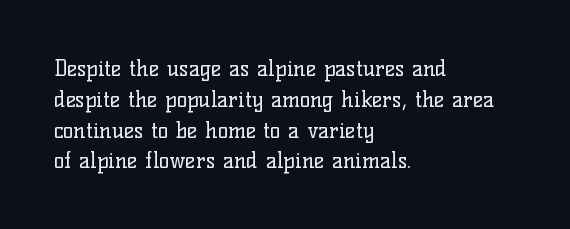
{"italic": "no", "bold": "no", "underline": "no", "align": "left", "line_spacing": "normal", "line_spacing_ratio": 1.4, "letter_spacing": "normal", "letter_spacing_em": 0.0, "glyph_px": 22}
